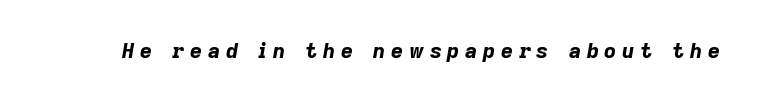
The image shows 21 px bold type, italic (leaning right); set unusually wide letter spacing (+0.27 em), not underlined.
